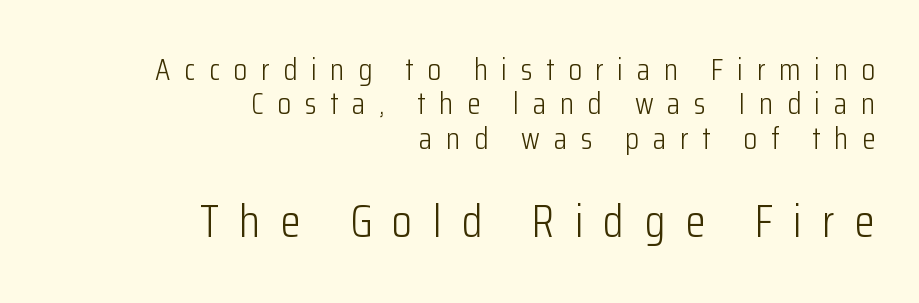
All the whitespace from short lines collects on the left. Proportional: the letters do not fall into vertical columns. Words float on clear page, feet unadorned. Here the second block reads like a headline and the first like body copy. The font's upright variant was chosen for this text. The text was rendered using a sans face with plain stroke endings.
